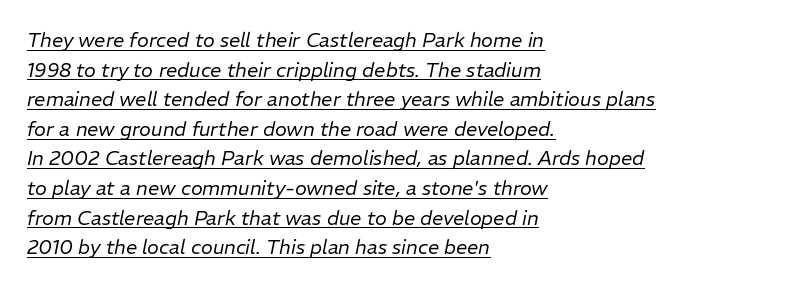
The image shows 20 px text type, italic (leaning right); set left-aligned, normal line spacing (1.48x), normal letter spacing, underlined.
